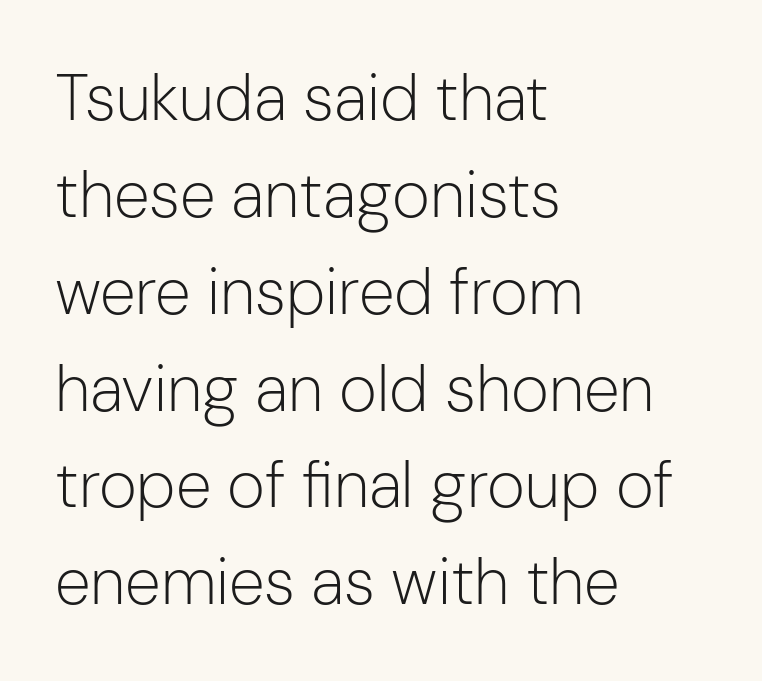
This sample is left-justified, so line endings fall wherever the words run out. Think standard paragraph weight, or any step lighter than that. Unmarked baselines from the first word to the last. Compared with typical body copy, the letter spacing here is the same. Does the lettering tilt? It doesn't — this is upright.
